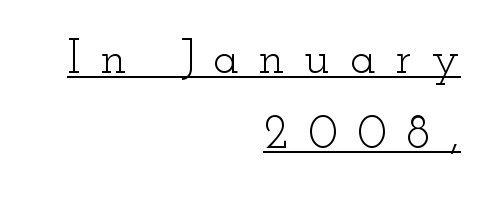
{"serif": "yes", "italic": "no", "bold": "no", "weight": "light", "width": "wide", "stroke_contrast": "low", "x_height": "small", "monospaced": "no", "underline": "yes", "align": "right", "line_spacing": "normal", "line_spacing_ratio": 1.56, "letter_spacing": "wide", "letter_spacing_em": 0.41, "glyph_px": 48}
